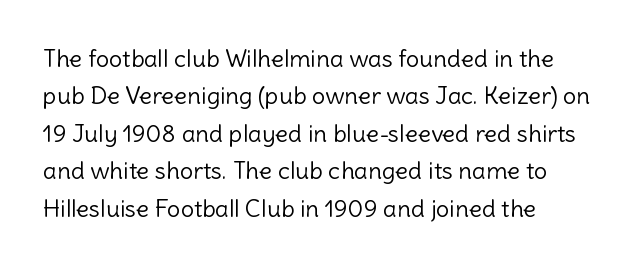
The image shows 24 px text type, upright; set left-aligned, normal line spacing (1.56x), normal letter spacing, not underlined.
